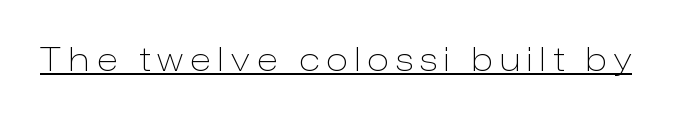
Q: Is the text bold? A: No.
Q: Is the text italic (slanted)? A: No, it is upright.
Q: Is the typeface a serif or a sans-serif typeface? A: Sans-serif.
Q: Is the text underlined? A: Yes.
Q: Is the spacing between letters normal or unusually wide? A: Unusually wide.
Q: Width (condensed, normal, or wide)? A: Normal.
Q: Stroke contrast? A: Low.
Q: x-height? A: Medium.
Q: Monospaced? A: No.
